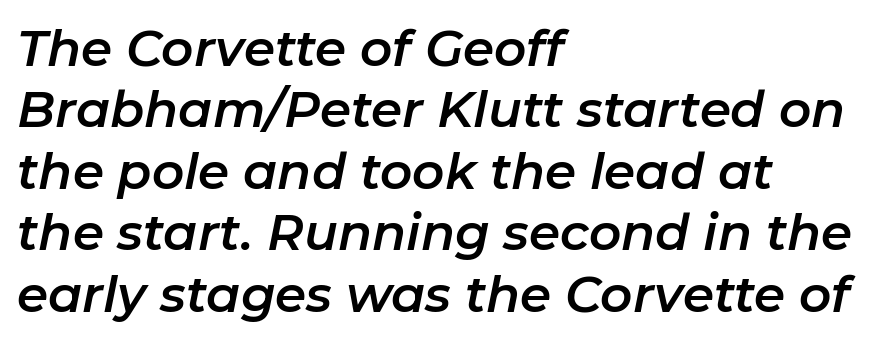
Q: Is the text italic (slanted)? A: Yes, it leans right by about 11 degrees.
Q: Is the text underlined? A: No.
Q: How is the paragraph aligned? A: Left-aligned.
Q: Is the spacing between letters normal or unusually wide? A: Normal.
Q: Width (condensed, normal, or wide)? A: Normal.
Q: Stroke contrast? A: Low.
Q: x-height? A: Medium.
Q: Monospaced? A: No.
